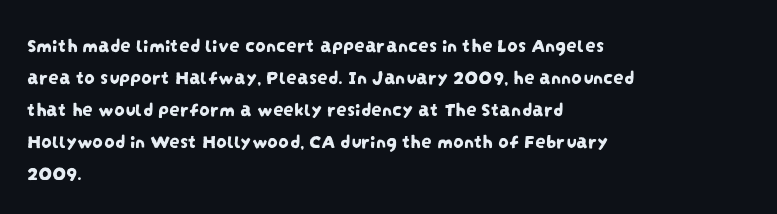
Q: Is the text underlined? A: No.
Q: How is the paragraph aligned? A: Left-aligned.
Q: Is the spacing between letters normal or unusually wide? A: Normal.
Q: Is the spacing between lines tight, normal or loose? A: Normal.
